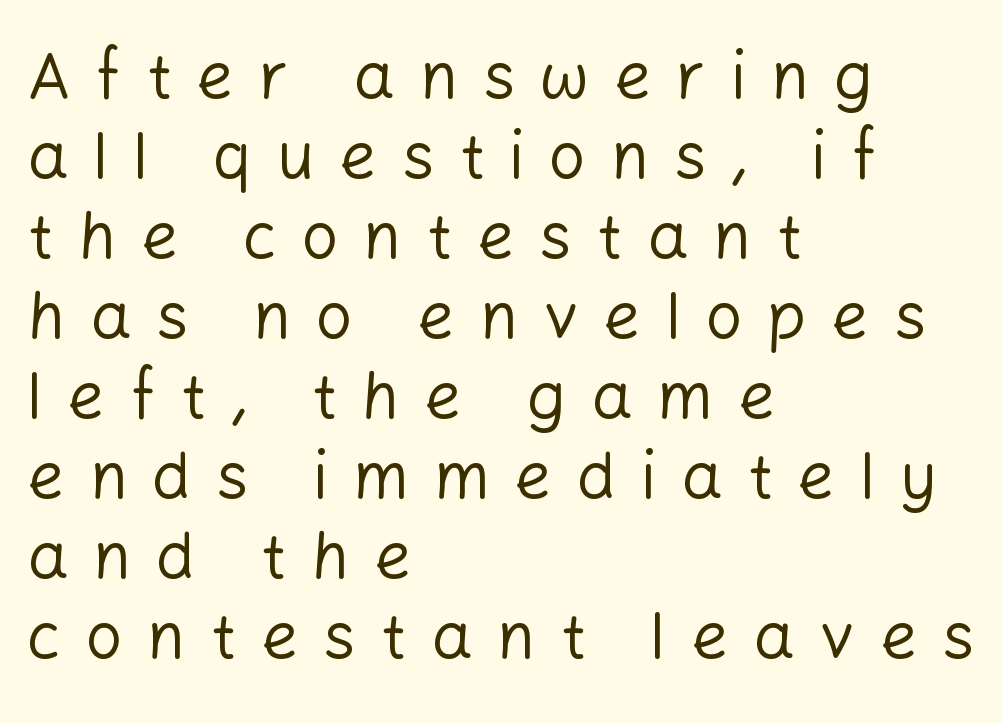
The image shows 65 px regular-weight sans-serif type, upright; set left-aligned, line spacing 1.23x, unusually wide letter spacing (+0.38 em), not underlined; low stroke contrast and a medium x-height.
